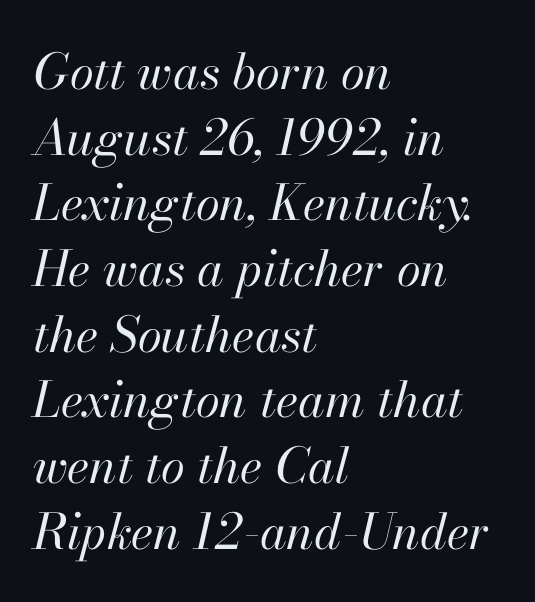
Q: Is the text bold? A: No.
Q: Is the text italic (slanted)? A: Yes, it leans right by about 13 degrees.
Q: Is the text underlined? A: No.
Q: How is the paragraph aligned? A: Left-aligned.
Q: Is the spacing between letters normal or unusually wide? A: Normal.
Q: Is the spacing between lines tight, normal or loose? A: Normal.
Q: Width (condensed, normal, or wide)? A: Normal.
Q: Stroke contrast? A: High.
Q: x-height? A: Small.
Q: Monospaced? A: No.
